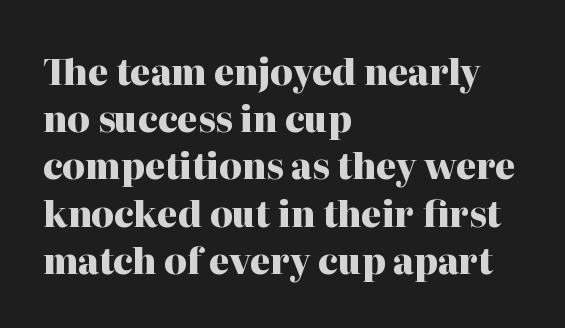
{"serif": "yes", "italic": "no", "bold": "yes", "weight": "heavy", "width": "normal", "stroke_contrast": "high", "x_height": "medium", "monospaced": "no", "underline": "no", "align": "left", "line_spacing": "normal", "line_spacing_ratio": 1.35, "letter_spacing": "normal", "letter_spacing_em": 0.0, "glyph_px": 35}
